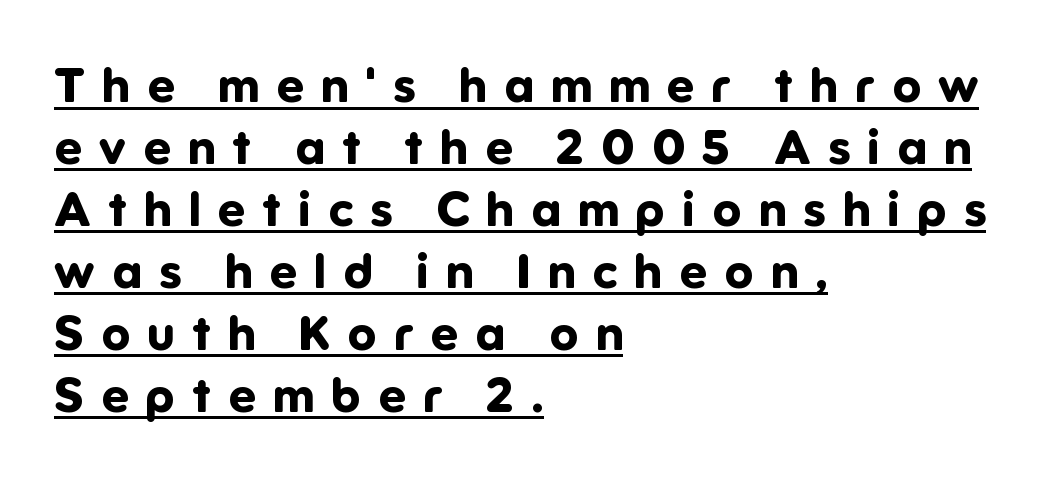
{"serif": "no", "italic": "no", "bold": "yes", "weight": "bold", "width": "normal", "stroke_contrast": "low", "x_height": "medium", "monospaced": "no", "underline": "yes", "align": "left", "line_spacing": "normal", "line_spacing_ratio": 1.29, "letter_spacing": "wide", "letter_spacing_em": 0.36, "glyph_px": 48}
